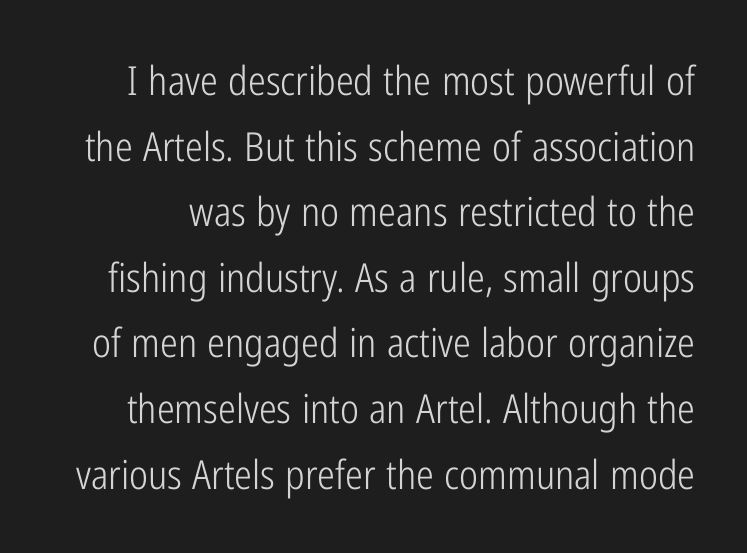
{"serif": "no", "italic": "no", "bold": "no", "weight": "light", "width": "condensed", "stroke_contrast": "low", "x_height": "medium", "monospaced": "no", "underline": "no", "line_spacing": "normal", "line_spacing_ratio": 1.64, "letter_spacing": "normal", "letter_spacing_em": 0.0, "glyph_px": 40}
